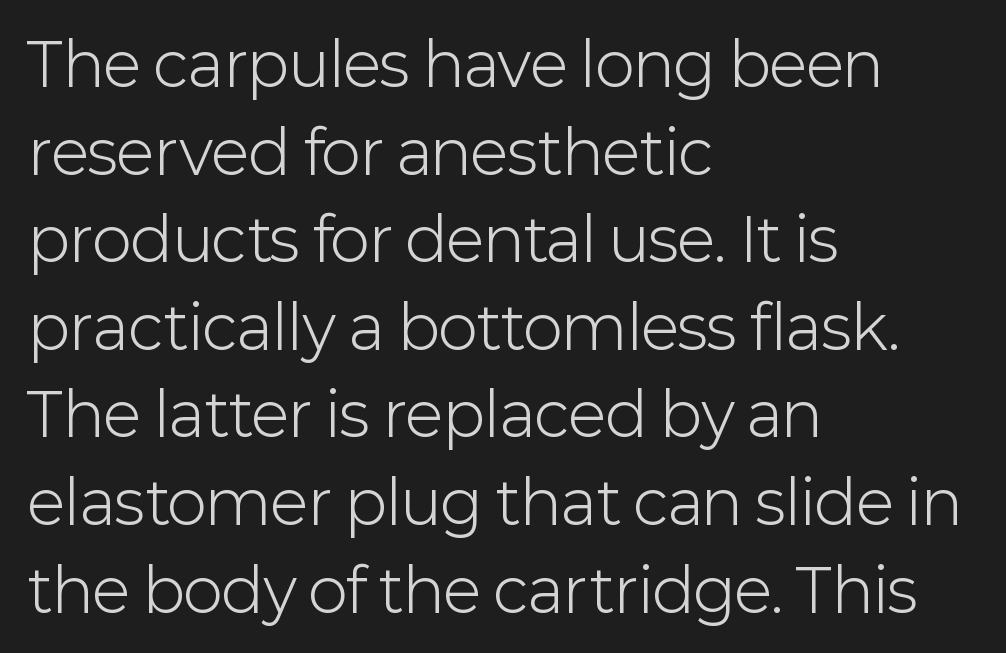
The image shows 60 px light sans-serif type, upright; set left-aligned, normal line spacing (1.46x), normal letter spacing, not underlined; low stroke contrast and a medium x-height.
